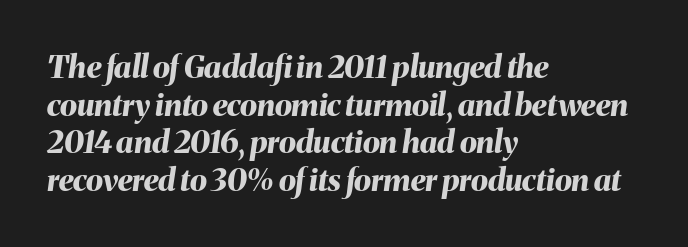
{"italic": "yes", "lean": "right", "slant_degrees": 8, "bold": "yes", "weight": "bold", "width": "normal", "stroke_contrast": "medium", "x_height": "medium", "monospaced": "no", "underline": "no", "align": "left", "line_spacing_ratio": 1.21, "letter_spacing": "normal", "letter_spacing_em": 0.0, "glyph_px": 31}
